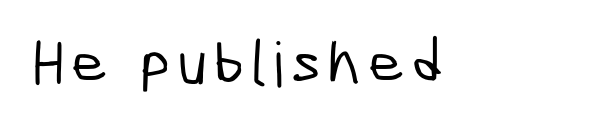
The image shows 62 px condensed sans-serif type; set not underlined; low stroke contrast and a medium x-height.
